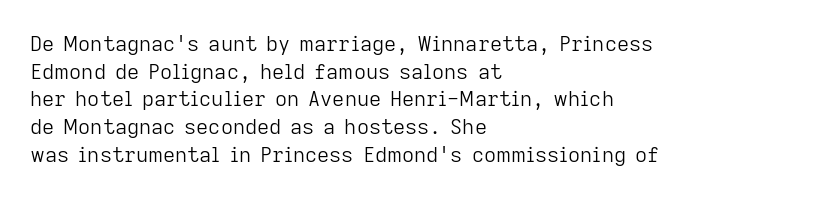
Q: Is the text bold? A: No.
Q: Is the text italic (slanted)? A: No, it is upright.
Q: Is the text underlined? A: No.
Q: How is the paragraph aligned? A: Left-aligned.
Q: Is the spacing between letters normal or unusually wide? A: Normal.
Q: Is the spacing between lines tight, normal or loose? A: Normal.
